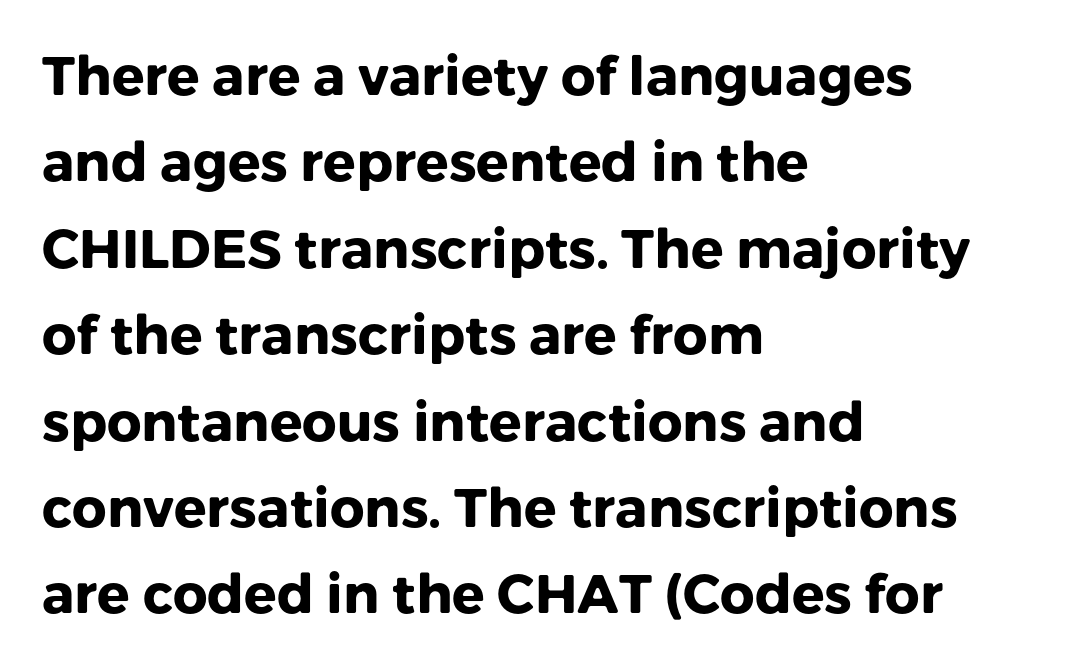
The image shows 54 px heavy sans-serif type, upright; set left-aligned, normal line spacing (1.6x), normal letter spacing, not underlined; low stroke contrast and a medium x-height.
